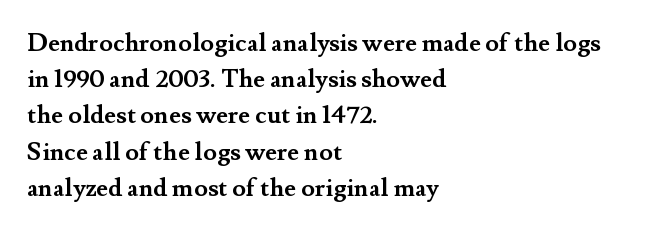
Q: Is the text bold? A: Yes.
Q: Is the text italic (slanted)? A: No, it is upright.
Q: Is the text underlined? A: No.
Q: How is the paragraph aligned? A: Left-aligned.
Q: Is the spacing between letters normal or unusually wide? A: Normal.
Q: Is the spacing between lines tight, normal or loose? A: Normal.
